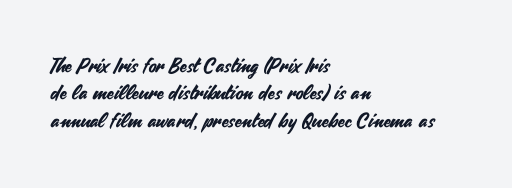
{"underline": "no", "align": "left", "line_spacing": "normal", "line_spacing_ratio": 1.37, "letter_spacing": "normal", "letter_spacing_em": 0.0, "glyph_px": 20}
